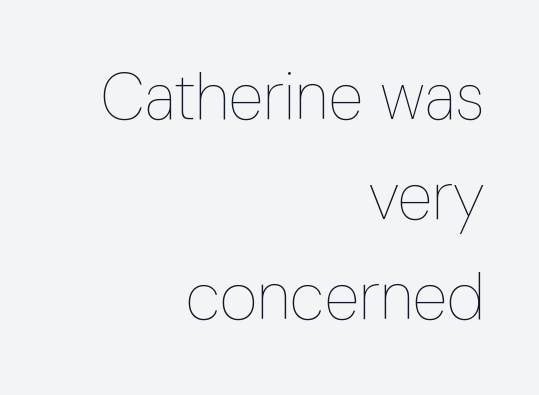
No chunkiness to these letters — they're not bold. The compositor pushed each line to the right boundary. Just letters on the line, the space beneath them empty. The passage shown stacks its lines at a standard gap.
